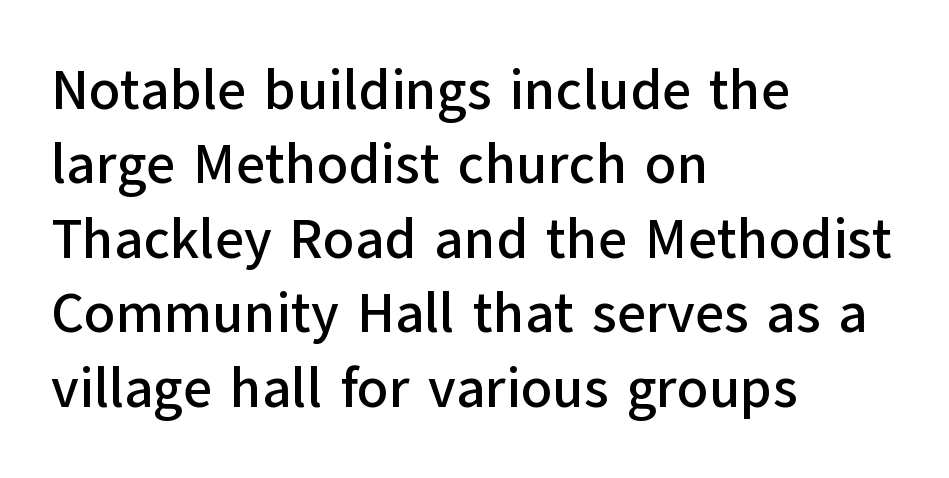
The image shows 56 px sans-serif type, upright; set left-aligned, normal line spacing (1.33x), normal letter spacing, not underlined; low stroke contrast and a medium x-height.
